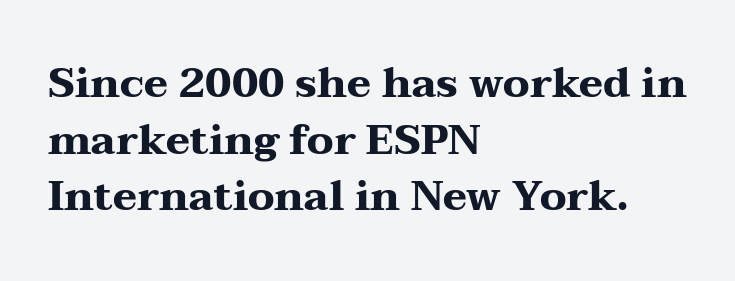
These words are printed bold, with thick strokes throughout. Typographically, this falls in the serif category. Standard letterfit; no display-style spreading of the glyphs. Just letters on the line, the space beneath them empty.
